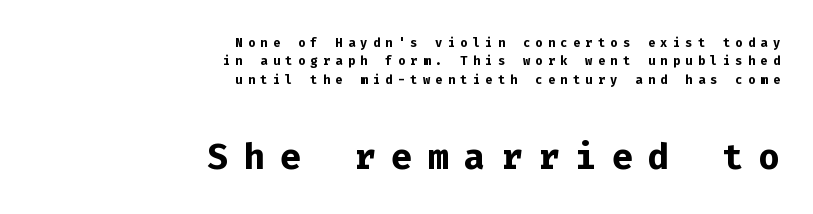
Q: Is the text bold? A: Yes.
Q: Is the text italic (slanted)? A: No, it is upright.
Q: Is the typeface a serif or a sans-serif typeface? A: Sans-serif.
Q: Is the text underlined? A: No.
Q: How is the paragraph aligned? A: Right-aligned.
Q: Is the spacing between letters normal or unusually wide? A: Unusually wide.
Q: Is the spacing between lines tight, normal or loose? A: Tight.
Q: Which block of text is set in a larger size, the first (top) or the second (bottom)? A: The second (bottom) one.
Q: Width (condensed, normal, or wide)? A: Normal.
Q: Stroke contrast? A: Low.
Q: x-height? A: Medium.
Q: Monospaced? A: Yes.
